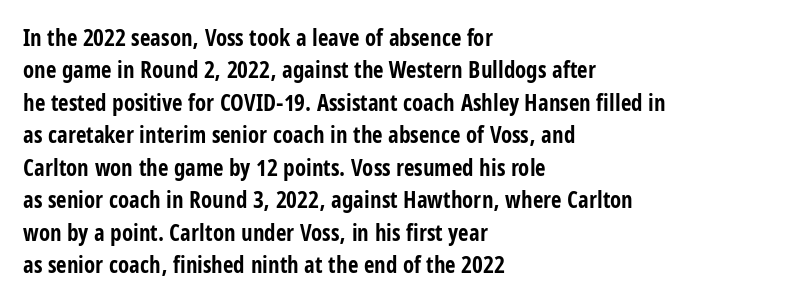
{"italic": "no", "bold": "yes", "underline": "no", "align": "left", "line_spacing": "normal", "line_spacing_ratio": 1.41, "letter_spacing": "normal", "letter_spacing_em": 0.0, "glyph_px": 23}
